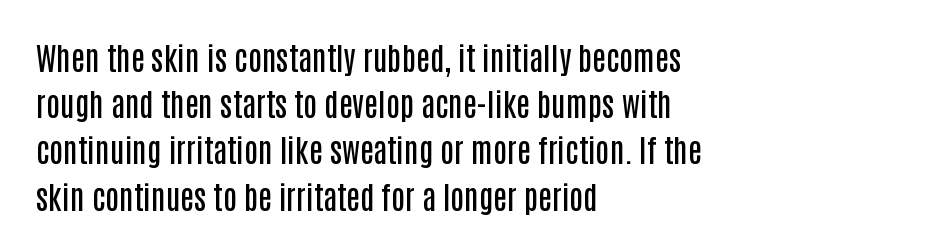
The image shows 31 px semibold, condensed sans-serif type, upright; set left-aligned, normal line spacing (1.49x), normal letter spacing, not underlined; low stroke contrast and a large x-height.
